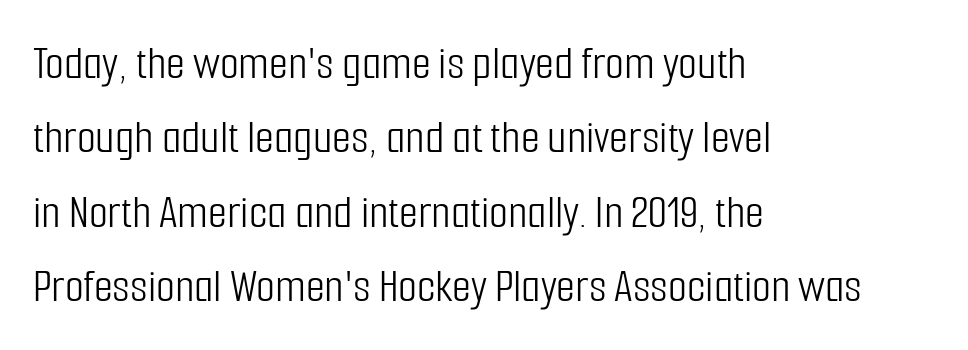
Q: Is the text bold? A: No.
Q: Is the text italic (slanted)? A: No, it is upright.
Q: Is the typeface a serif or a sans-serif typeface? A: Sans-serif.
Q: Is the text underlined? A: No.
Q: How is the paragraph aligned? A: Left-aligned.
Q: Is the spacing between letters normal or unusually wide? A: Normal.
Q: Is the spacing between lines tight, normal or loose? A: Normal.
Q: Width (condensed, normal, or wide)? A: Condensed.
Q: Stroke contrast? A: Low.
Q: x-height? A: Medium.
Q: Monospaced? A: No.
